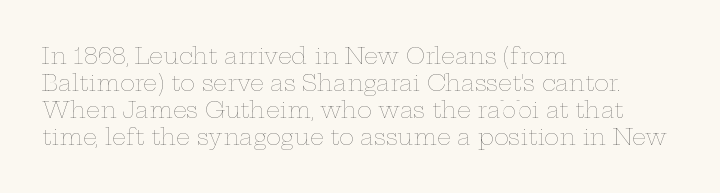
Honestly, the letter spacing is just normal — you wouldn't notice it. A student would call this left alignment; a typographer would say flush left, rag right. The font sits on the lighter half of the weight spectrum, regular included. Just letters on the line, the space beneath them empty.
